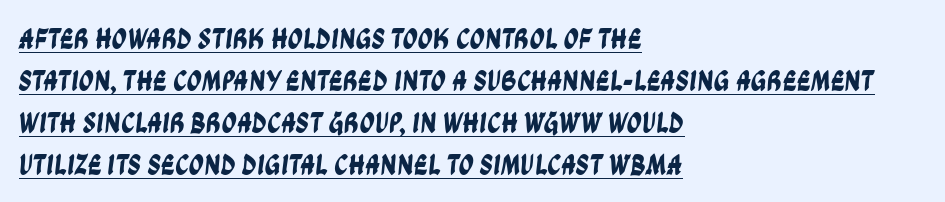
Q: Is the typeface a serif or a sans-serif typeface? A: Sans-serif.
Q: Is the text underlined? A: Yes.
Q: How is the paragraph aligned? A: Left-aligned.
Q: Is the spacing between letters normal or unusually wide? A: Normal.
Q: Is the spacing between lines tight, normal or loose? A: Normal.
Q: Width (condensed, normal, or wide)? A: Condensed.
Q: Stroke contrast? A: Low.
Q: x-height? A: Large.
Q: Monospaced? A: No.
